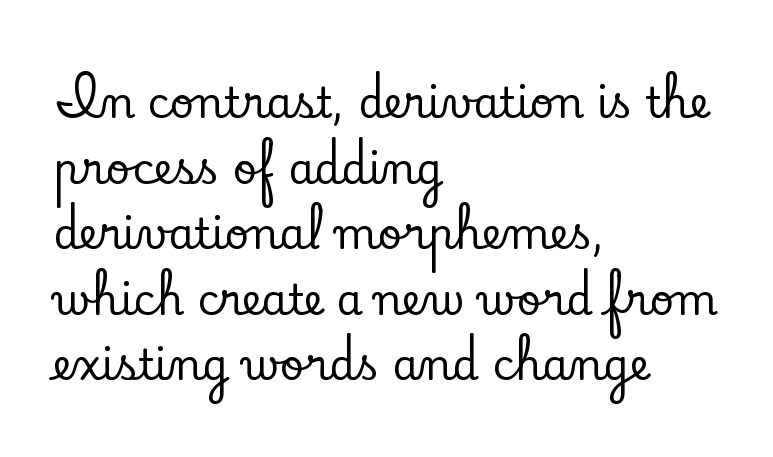
The image shows 42 px serif type, upright; set left-aligned, normal line spacing (1.56x), normal letter spacing, not underlined; low stroke contrast and a small x-height.
